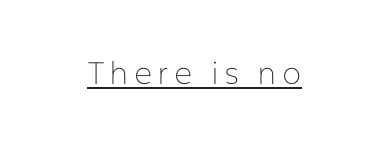
The typeface has the unassuming heft of standard copy or less. Nothing sits at the stroke ends, so this counts as sans-serif. You could not count columns in this text — the font is proportionally spaced. No italicization has been applied; the sample stays upright.
